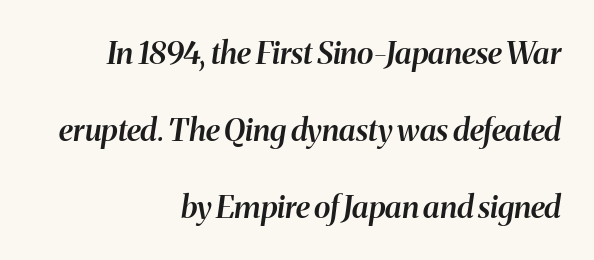
A bit beefed up — I'd call it semibold rather than bold. The passage is arranged like a letterhead date or caption credit — flush right. The passage shown is typed in a proportional face where columns would drift. The type is set solid horizontally, with unmodified tracking.
